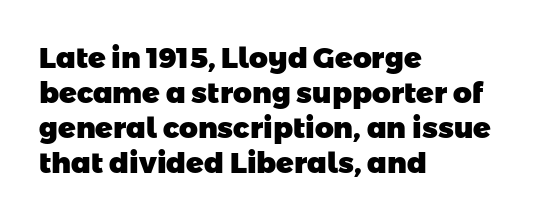
{"serif": "no", "bold": "yes", "weight": "heavy", "width": "normal", "stroke_contrast": "low", "x_height": "medium", "monospaced": "no", "underline": "no", "align": "left", "line_spacing_ratio": 1.21, "letter_spacing": "normal", "letter_spacing_em": 0.0, "glyph_px": 29}
